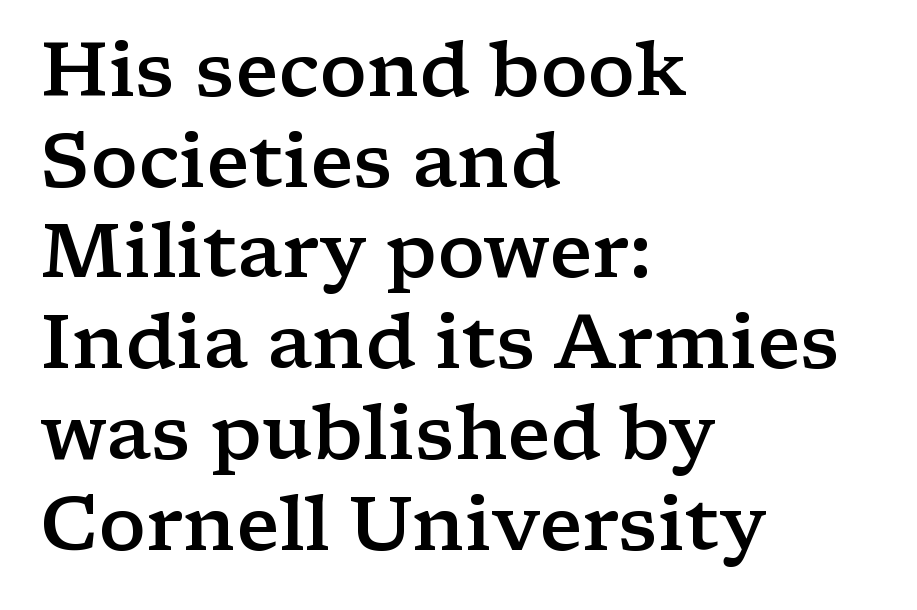
The paragraph has a hard left edge and a soft right edge. The text was rendered using a seriffed face with decorative stroke endings. The rendering uses a semibold face; strokes are thickened but not to full bold. Do the characters align in a grid? No, the font is proportional. Look at the tracking — it's just the regular setting, nothing added.
